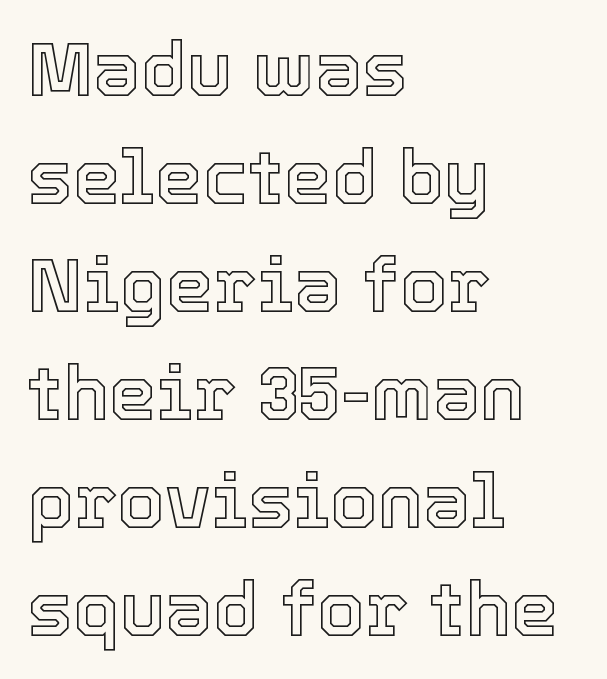
{"italic": "no", "width": "normal", "x_height": "medium", "monospaced": "no", "underline": "no", "align": "left", "line_spacing": "normal", "line_spacing_ratio": 1.42, "letter_spacing": "normal", "letter_spacing_em": 0.0, "glyph_px": 76}
